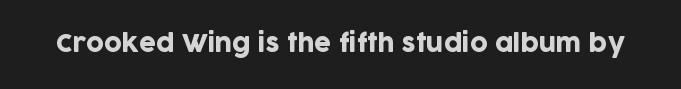
The image shows 24 px text type, upright; set normal letter spacing, not underlined.
